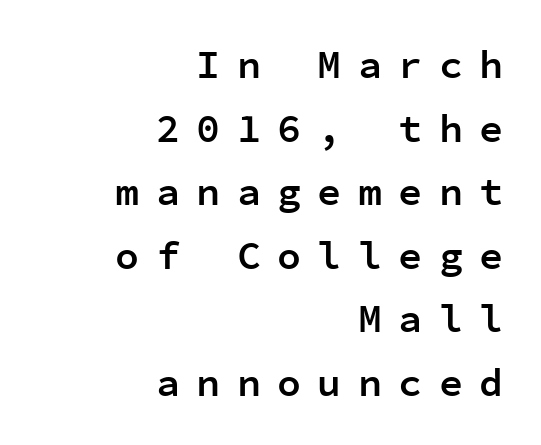
The image shows 40 px semibold sans-serif type, upright, monospaced; set right-aligned, normal line spacing (1.59x), unusually wide letter spacing (+0.41 em), not underlined; low stroke contrast and a medium x-height.
